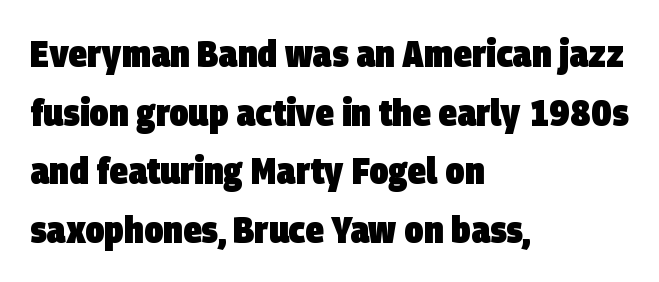
{"serif": "no", "bold": "yes", "weight": "heavy", "width": "condensed", "stroke_contrast": "low", "x_height": "large", "monospaced": "no", "underline": "no", "align": "left", "line_spacing": "normal", "line_spacing_ratio": 1.54, "letter_spacing": "normal", "letter_spacing_em": 0.0, "glyph_px": 38}
